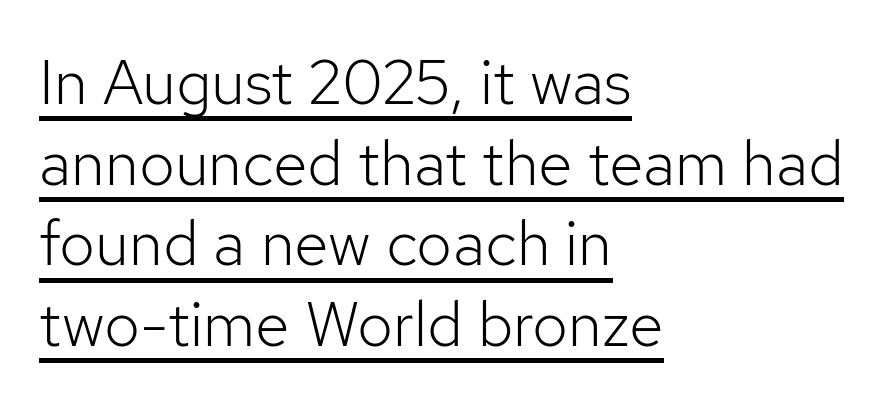
The image shows 63 px light sans-serif type, upright; set left-aligned, normal line spacing (1.28x), normal letter spacing, underlined; low stroke contrast and a medium x-height.
